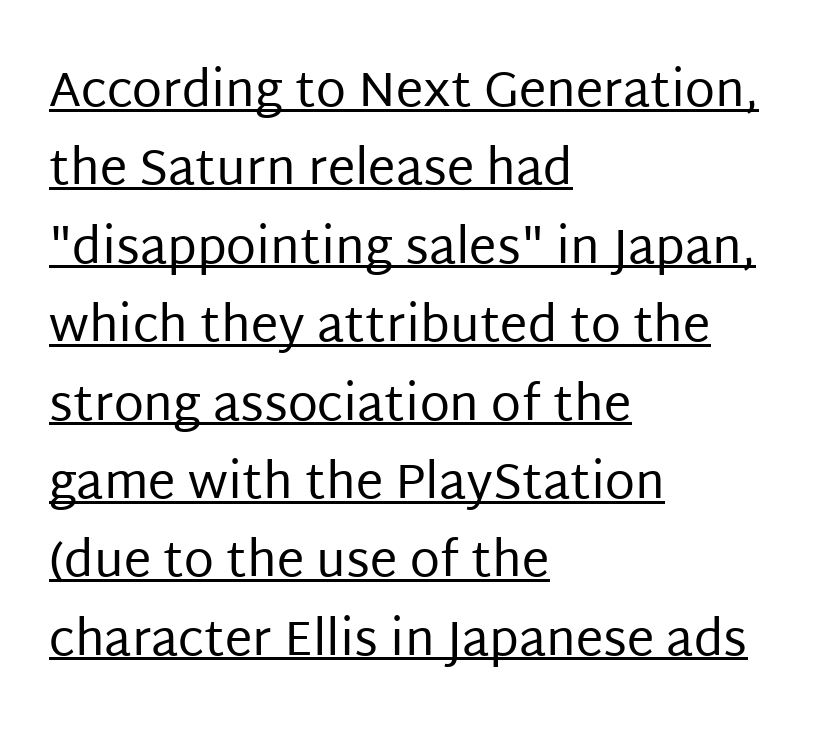
Q: Is the text bold? A: No.
Q: Is the text italic (slanted)? A: No, it is upright.
Q: Is the typeface a serif or a sans-serif typeface? A: Sans-serif.
Q: Is the text underlined? A: Yes.
Q: How is the paragraph aligned? A: Left-aligned.
Q: Is the spacing between letters normal or unusually wide? A: Normal.
Q: Is the spacing between lines tight, normal or loose? A: Normal.
Q: Width (condensed, normal, or wide)? A: Normal.
Q: Stroke contrast? A: Low.
Q: x-height? A: Large.
Q: Monospaced? A: No.
